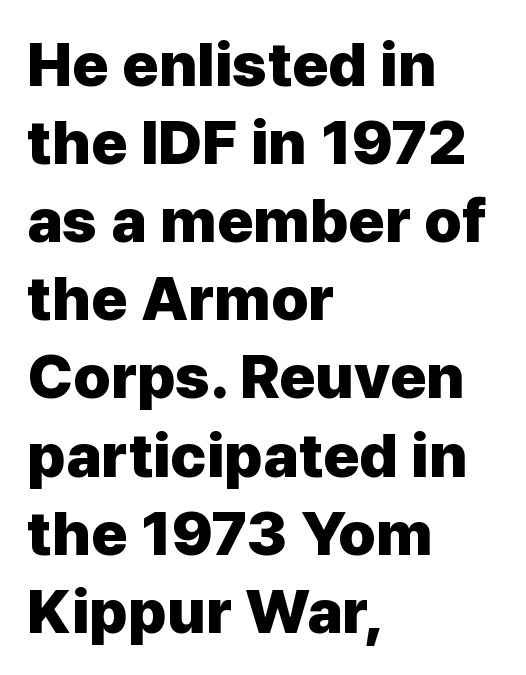
{"serif": "no", "italic": "no", "bold": "yes", "weight": "heavy", "width": "normal", "stroke_contrast": "low", "x_height": "medium", "monospaced": "no", "underline": "no", "align": "left", "line_spacing": "normal", "line_spacing_ratio": 1.26, "letter_spacing": "normal", "letter_spacing_em": 0.0, "glyph_px": 62}
